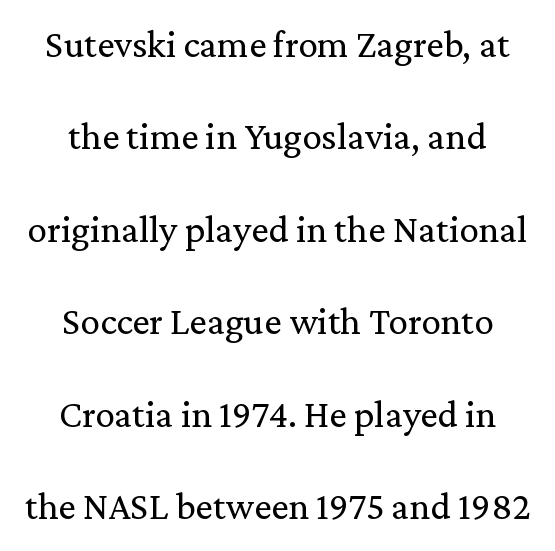
There is no visible air inserted between adjacent glyphs. No extra ink here — the face is not bold. Quick note: not italic, upright. Regarding leading, the lines here are spaced well apart.
